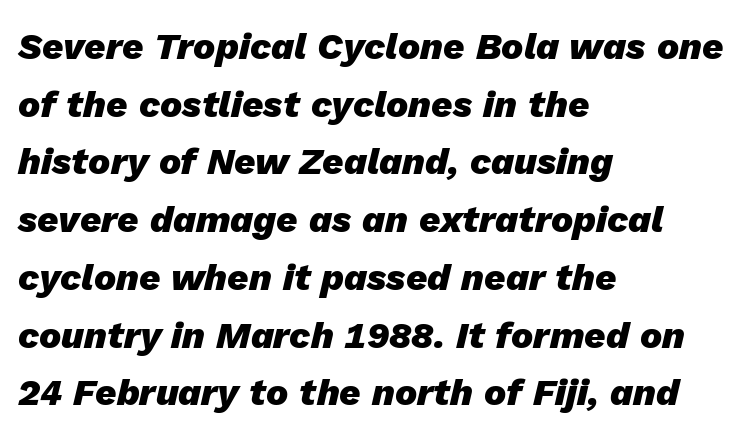
Q: Is the text bold? A: Yes.
Q: Is the text italic (slanted)? A: Yes, it leans right by about 13 degrees.
Q: Is the text underlined? A: No.
Q: How is the paragraph aligned? A: Left-aligned.
Q: Is the spacing between letters normal or unusually wide? A: Normal.
Q: Is the spacing between lines tight, normal or loose? A: Normal.
Q: Width (condensed, normal, or wide)? A: Normal.
Q: Stroke contrast? A: Low.
Q: x-height? A: Medium.
Q: Monospaced? A: No.
